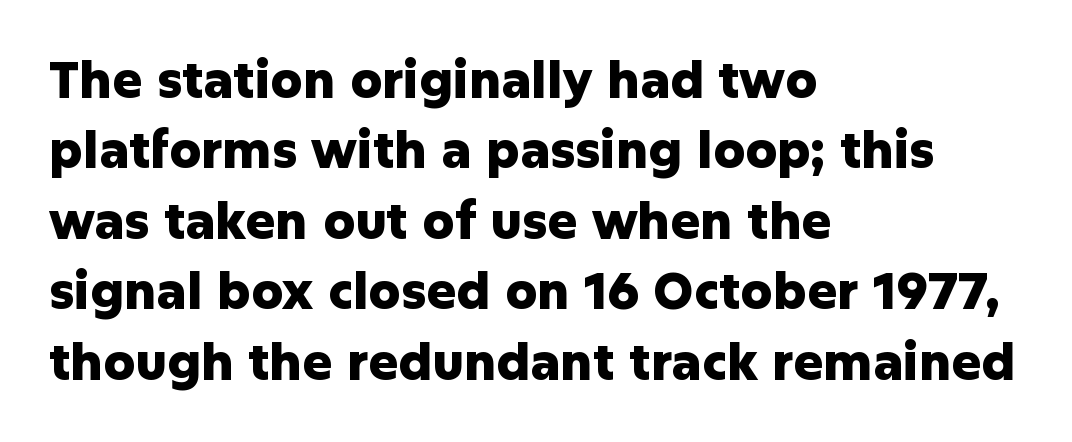
{"serif": "no", "italic": "no", "bold": "yes", "weight": "heavy", "width": "normal", "stroke_contrast": "low", "x_height": "medium", "monospaced": "no", "underline": "no", "align": "left", "line_spacing": "normal", "line_spacing_ratio": 1.41, "letter_spacing": "normal", "letter_spacing_em": 0.0, "glyph_px": 50}
